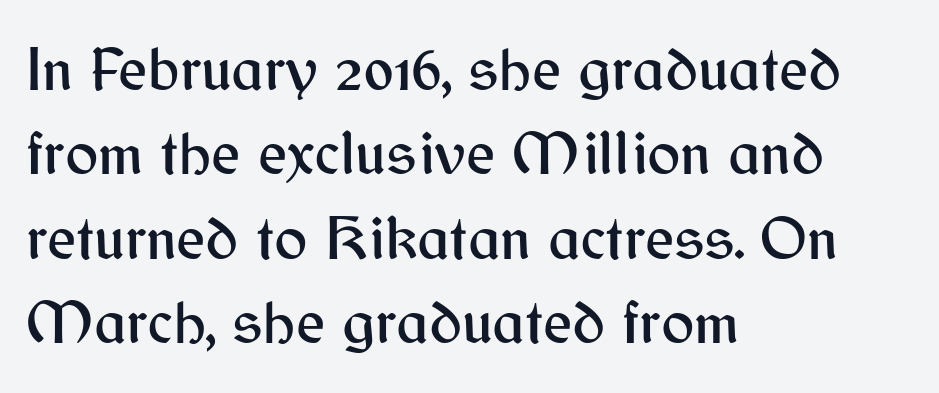
Q: Is the text italic (slanted)? A: No, it is upright.
Q: Is the typeface a serif or a sans-serif typeface? A: Sans-serif.
Q: Is the text underlined? A: No.
Q: How is the paragraph aligned? A: Left-aligned.
Q: Is the spacing between letters normal or unusually wide? A: Normal.
Q: Is the spacing between lines tight, normal or loose? A: Normal.
Q: Width (condensed, normal, or wide)? A: Normal.
Q: Stroke contrast? A: Medium.
Q: x-height? A: Medium.
Q: Monospaced? A: No.
